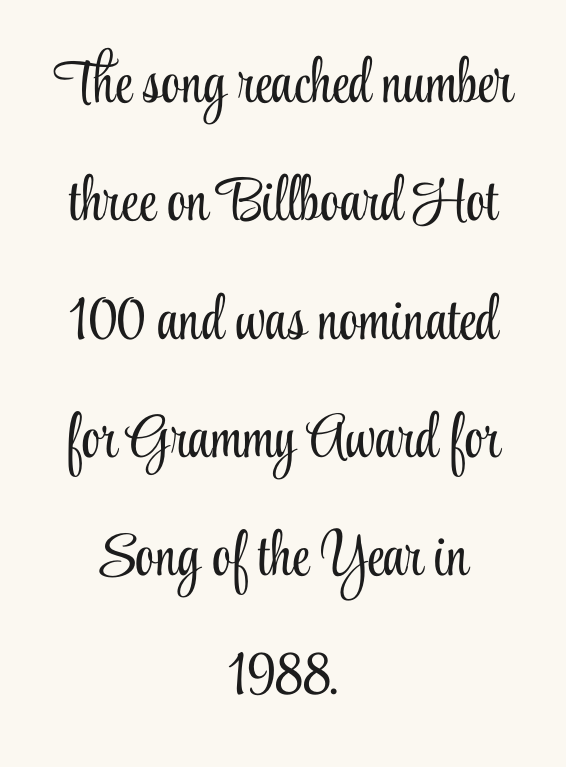
The image shows 61 px light, condensed serif type; set centered, loose line spacing (1.94x), normal letter spacing, not underlined; low stroke contrast and a small x-height.
